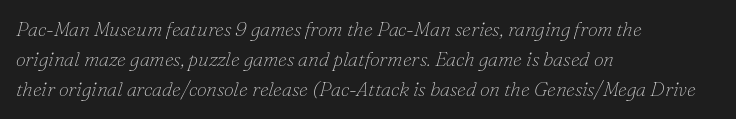
{"italic": "yes", "lean": "right", "slant_degrees": 16, "bold": "no", "underline": "no", "align": "left", "line_spacing": "normal", "line_spacing_ratio": 1.51, "letter_spacing": "normal", "letter_spacing_em": 0.0, "glyph_px": 20}
